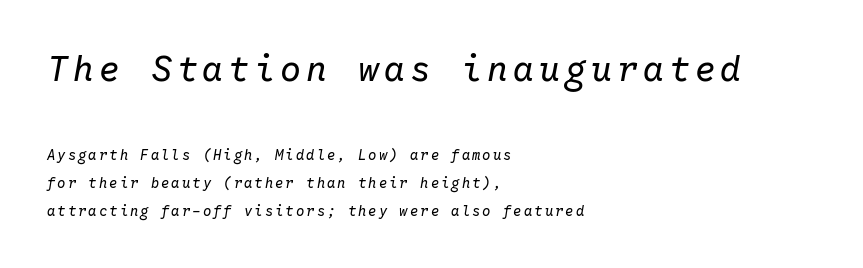
Q: Is the text bold? A: No.
Q: Is the text italic (slanted)? A: Yes, it leans right by about 10 degrees.
Q: Is the text underlined? A: No.
Q: How is the paragraph aligned? A: Left-aligned.
Q: Is the spacing between lines tight, normal or loose? A: Loose.
Q: Which block of text is set in a larger size, the first (top) or the second (bottom)? A: The first (top) one.
Q: Width (condensed, normal, or wide)? A: Normal.
Q: Stroke contrast? A: Low.
Q: x-height? A: Medium.
Q: Monospaced? A: Yes.
